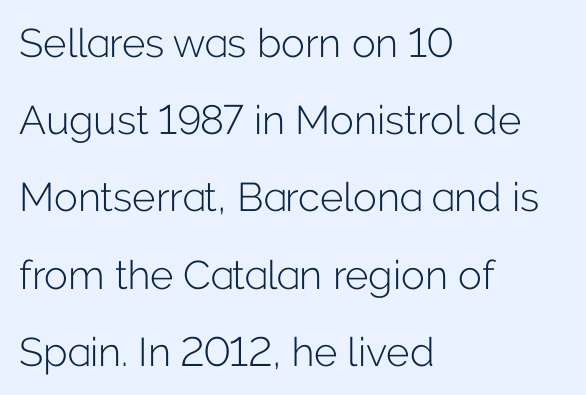
Teacher's note: observe the even left margin — that is flush-left alignment. Unlike italic type, these characters show no tilt at all. Short note: letters normally spaced. The font sits on the lighter half of the weight spectrum, regular included. Regarding leading, the lines here are spaced well apart. The area under the type is left untouched.
